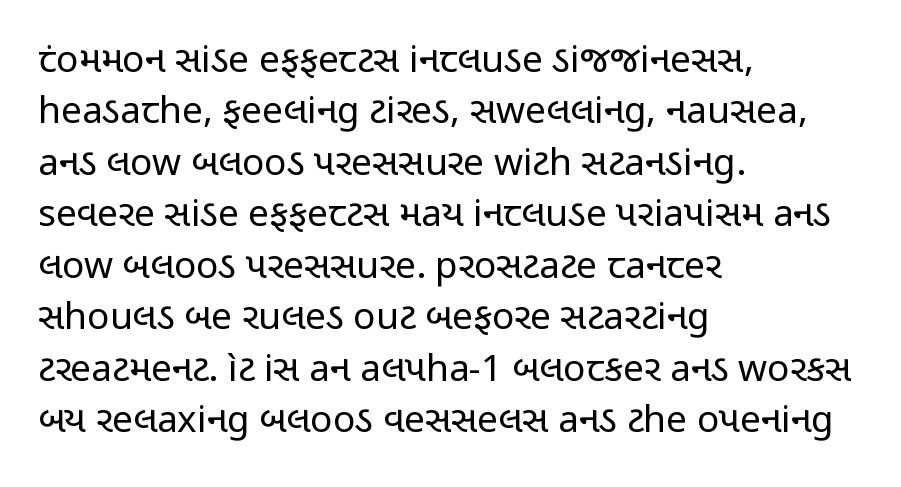
Q: Is the text bold? A: No.
Q: Is the text italic (slanted)? A: No, it is upright.
Q: Is the typeface a serif or a sans-serif typeface? A: Sans-serif.
Q: Is the text underlined? A: No.
Q: How is the paragraph aligned? A: Left-aligned.
Q: Is the spacing between letters normal or unusually wide? A: Normal.
Q: Is the spacing between lines tight, normal or loose? A: Normal.
Q: Width (condensed, normal, or wide)? A: Condensed.
Q: Stroke contrast? A: Low.
Q: x-height? A: Medium.
Q: Monospaced? A: No.
